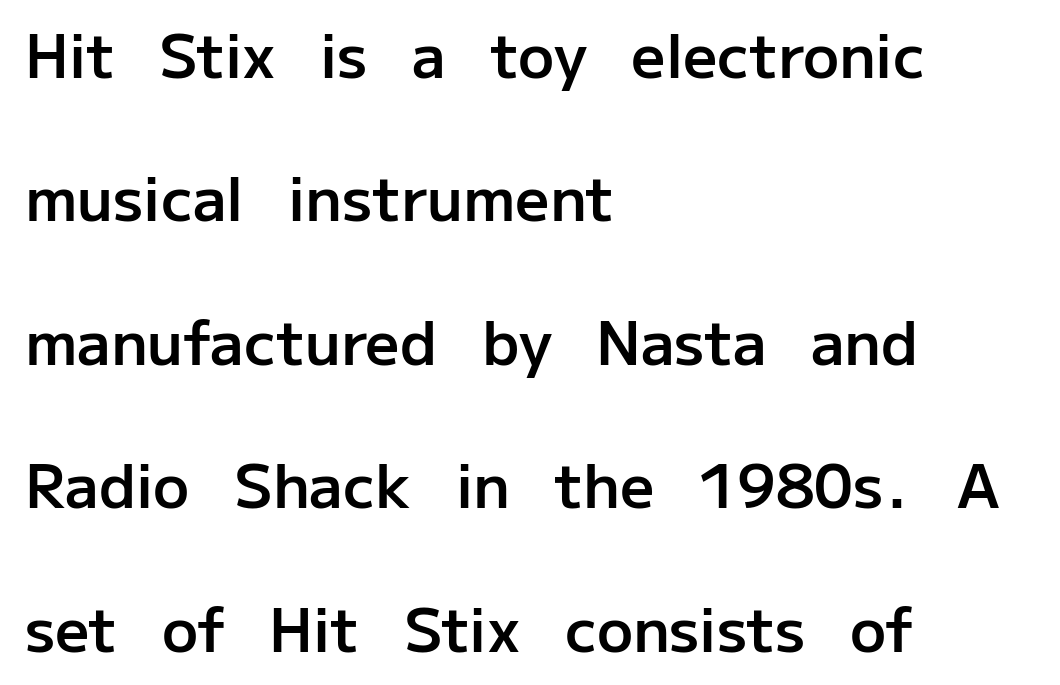
{"serif": "no", "italic": "no", "bold": "semi", "weight": "semibold", "width": "normal", "stroke_contrast": "low", "x_height": "medium", "monospaced": "no", "underline": "no", "align": "left", "line_spacing": "loose", "line_spacing_ratio": 2.39, "letter_spacing": "normal", "letter_spacing_em": 0.0, "glyph_px": 60}
